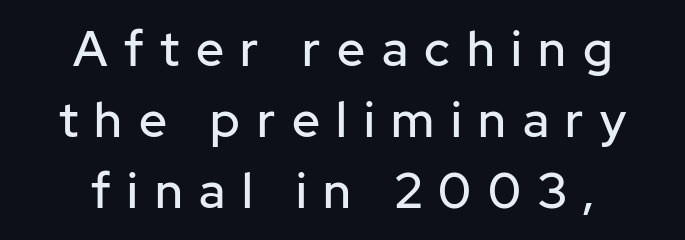
A clean baseline with only descenders dipping below it. Short note: letters widely spaced. Do the characters align in a grid? No, the font is proportional. Typeset on center — no edge is straight. Quick note: interline space is typical. Italic: no, the glyphs are upright roman.
